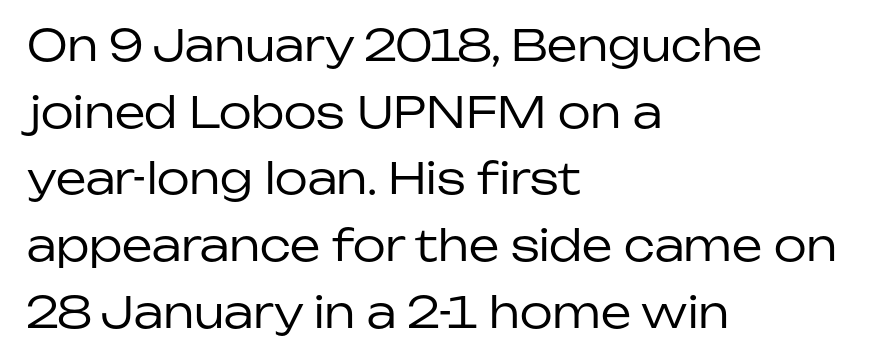
Q: Is the text bold? A: No.
Q: Is the text italic (slanted)? A: No, it is upright.
Q: Is the typeface a serif or a sans-serif typeface? A: Sans-serif.
Q: Is the text underlined? A: No.
Q: How is the paragraph aligned? A: Left-aligned.
Q: Is the spacing between letters normal or unusually wide? A: Normal.
Q: Is the spacing between lines tight, normal or loose? A: Normal.
Q: Width (condensed, normal, or wide)? A: Normal.
Q: Stroke contrast? A: Low.
Q: x-height? A: Medium.
Q: Monospaced? A: No.
